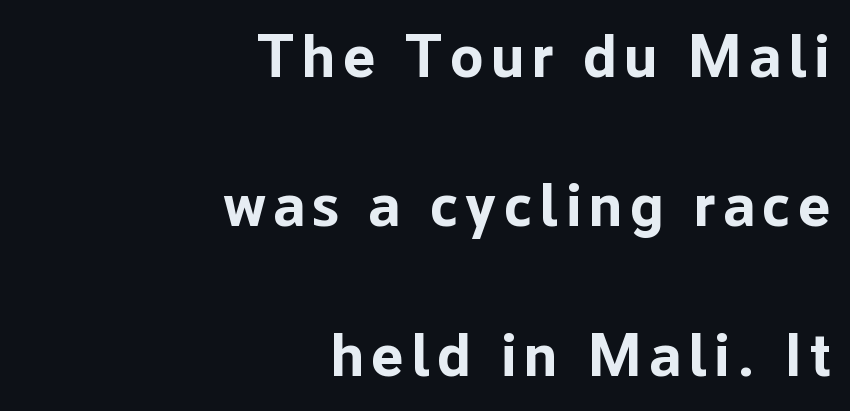
Q: Is the text bold? A: Yes.
Q: Is the text italic (slanted)? A: No, it is upright.
Q: Is the typeface a serif or a sans-serif typeface? A: Sans-serif.
Q: Is the text underlined? A: No.
Q: How is the paragraph aligned? A: Right-aligned.
Q: Is the spacing between lines tight, normal or loose? A: Loose.
Q: Width (condensed, normal, or wide)? A: Normal.
Q: Stroke contrast? A: Low.
Q: x-height? A: Medium.
Q: Monospaced? A: No.
